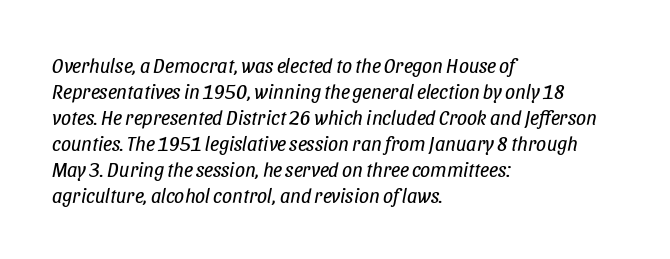
The image shows 20 px text type, italic (leaning right); set left-aligned, normal line spacing (1.3x), normal letter spacing, not underlined.
